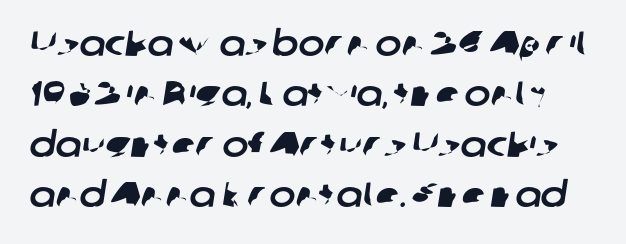
{"serif": "no", "width": "normal", "stroke_contrast": "low", "x_height": "medium", "monospaced": "no", "underline": "no", "line_spacing": "normal", "line_spacing_ratio": 1.44, "letter_spacing": "normal", "letter_spacing_em": 0.0, "glyph_px": 35}
